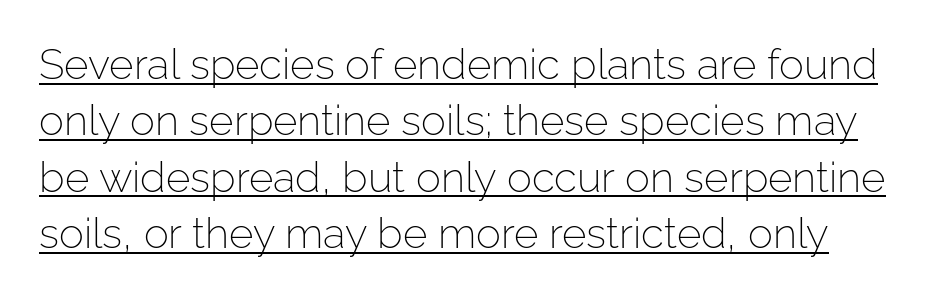
The type is set solid horizontally, with unmodified tracking. No heavy texture on the line: the type isn't bold. A typographer would call this underscored text. These lines are composed in type without serifs. Designer's note — italics off, roman on. Do the characters align in a grid? No, the font is proportional.
